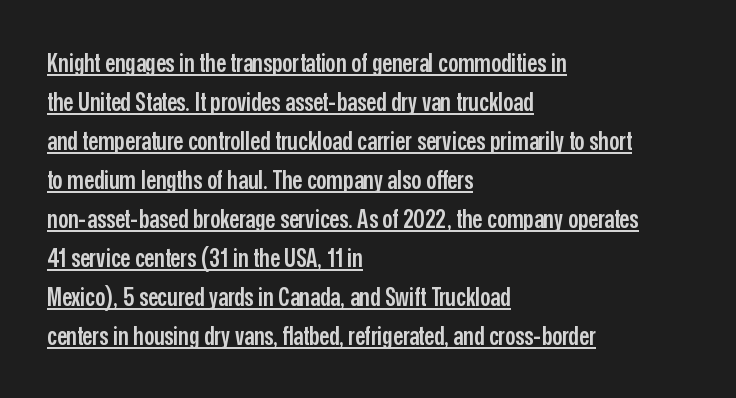
{"italic": "no", "bold": "semi", "underline": "yes", "align": "left", "line_spacing": "normal", "line_spacing_ratio": 1.56, "letter_spacing": "normal", "letter_spacing_em": 0.0, "glyph_px": 25}
